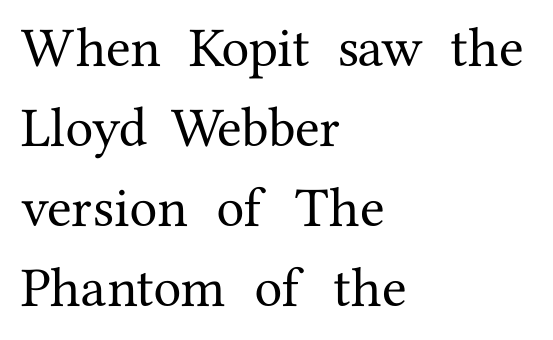
The image shows 56 px serif type, upright; set left-aligned, normal line spacing (1.43x), normal letter spacing, not underlined; medium stroke contrast and a medium x-height.
